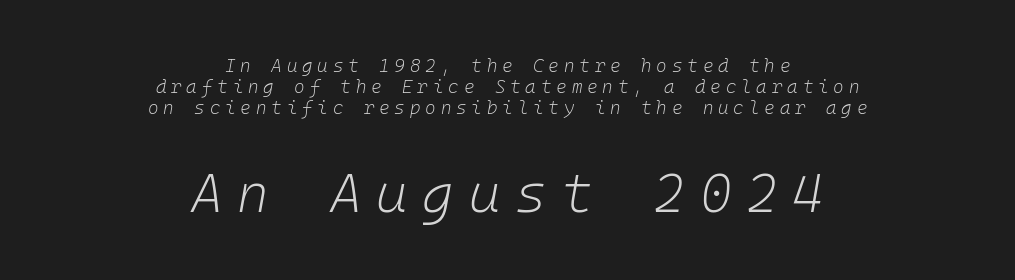
Is this a fixed-width face? Yes — each glyph sits in an identical cell. Every character sits at an angle, as italics do. The designer gave the closing block more size than the opening block. The lines are quadded center.
